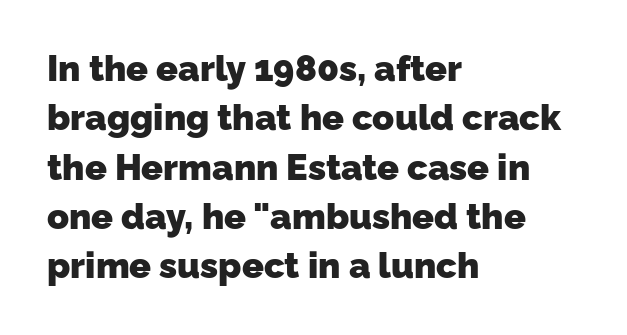
{"serif": "no", "bold": "yes", "weight": "heavy", "width": "normal", "stroke_contrast": "low", "x_height": "medium", "monospaced": "no", "underline": "no", "align": "left", "line_spacing": "normal", "line_spacing_ratio": 1.37, "letter_spacing": "normal", "letter_spacing_em": 0.0, "glyph_px": 36}
